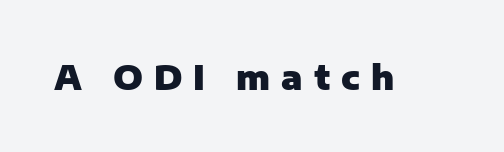
The lettering stays uniformly vertical, giving the passage a roman look. Each letter keeps its own natural width here, so spacing adapts to shape. Weight check: bold — yes, fully. Does the type have serifs? No, each stem ends abruptly.
